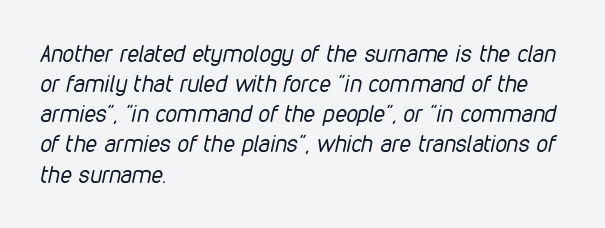
The image shows 23 px text type, italic (leaning right); set left-aligned, normal line spacing (1.31x), normal letter spacing, not underlined.
